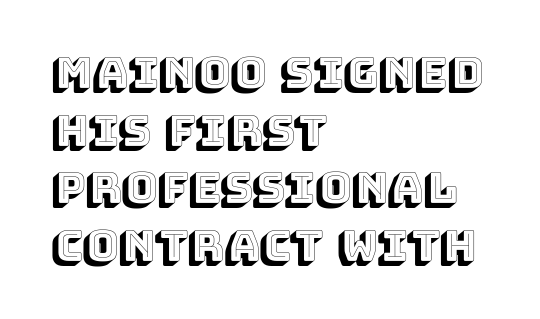
The image shows 43 px text type, upright; set left-aligned, normal line spacing (1.34x), normal letter spacing, not underlined; a large x-height.
